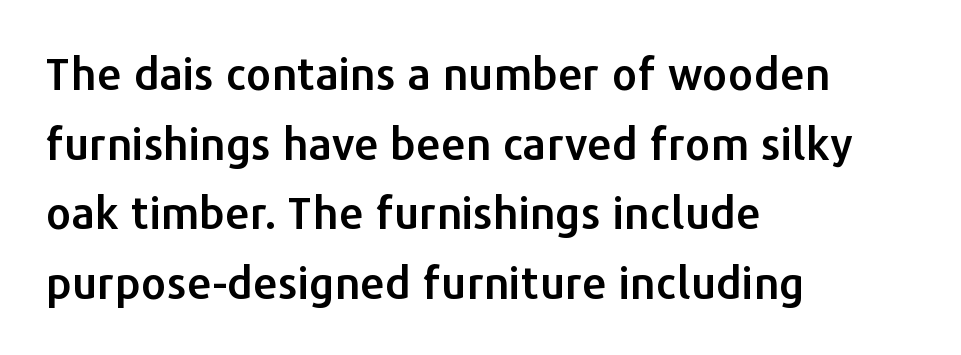
Q: Is the text italic (slanted)? A: No, it is upright.
Q: Is the typeface a serif or a sans-serif typeface? A: Sans-serif.
Q: Is the text underlined? A: No.
Q: How is the paragraph aligned? A: Left-aligned.
Q: Is the spacing between letters normal or unusually wide? A: Normal.
Q: Is the spacing between lines tight, normal or loose? A: Normal.
Q: Width (condensed, normal, or wide)? A: Normal.
Q: Stroke contrast? A: Low.
Q: x-height? A: Medium.
Q: Monospaced? A: No.
